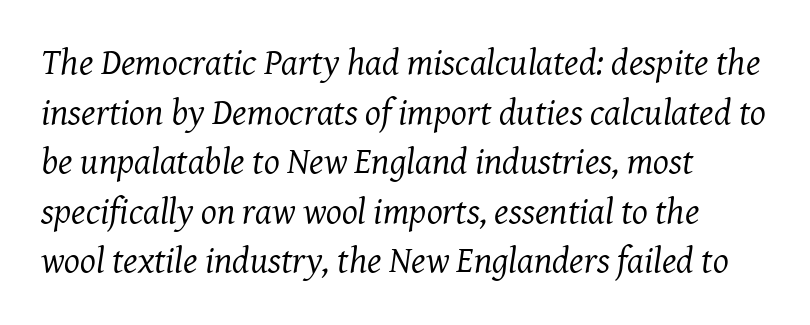
{"serif": "yes", "italic": "yes", "lean": "right", "slant_degrees": 8, "bold": "no", "weight": "regular", "width": "normal", "stroke_contrast": "medium", "x_height": "medium", "monospaced": "no", "underline": "no", "align": "left", "line_spacing": "normal", "line_spacing_ratio": 1.34, "letter_spacing": "normal", "letter_spacing_em": 0.0, "glyph_px": 37}
